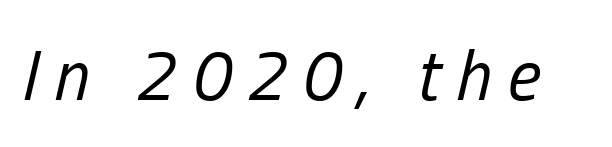
Q: Is the text bold? A: No.
Q: Is the text italic (slanted)? A: Yes, it leans right by about 13 degrees.
Q: Is the text underlined? A: No.
Q: Is the spacing between letters normal or unusually wide? A: Unusually wide.
Q: Width (condensed, normal, or wide)? A: Condensed.
Q: Stroke contrast? A: Low.
Q: x-height? A: Medium.
Q: Monospaced? A: No.
